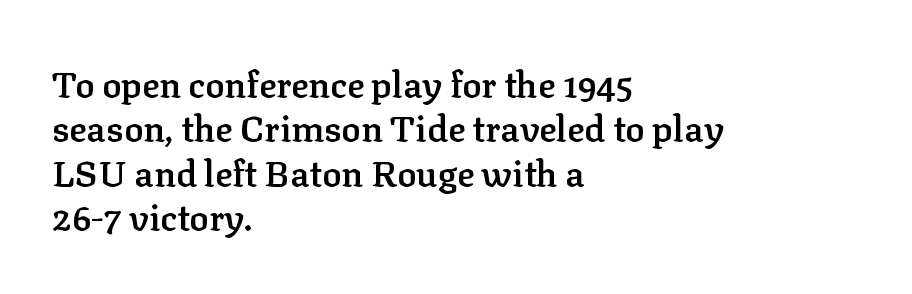
{"serif": "yes", "italic": "no", "bold": "semi", "weight": "semibold", "width": "normal", "stroke_contrast": "low", "x_height": "medium", "monospaced": "no", "underline": "no", "align": "left", "line_spacing_ratio": 1.23, "letter_spacing": "normal", "letter_spacing_em": 0.0, "glyph_px": 36}
